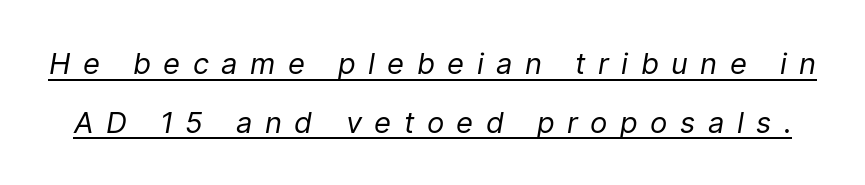
{"italic": "yes", "lean": "right", "slant_degrees": 9, "bold": "no", "weight": "regular", "width": "normal", "stroke_contrast": "low", "x_height": "medium", "monospaced": "no", "underline": "yes", "line_spacing": "loose", "line_spacing_ratio": 2.02, "letter_spacing": "wide", "letter_spacing_em": 0.43, "glyph_px": 29}
